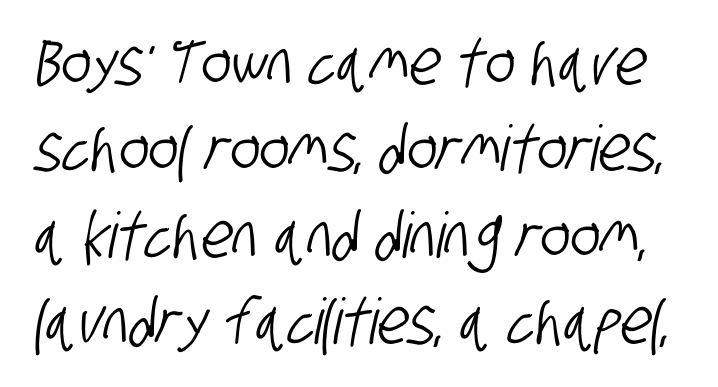
The image shows 63 px condensed sans-serif type; set normal line spacing (1.37x), normal letter spacing, not underlined; low stroke contrast and a large x-height.
